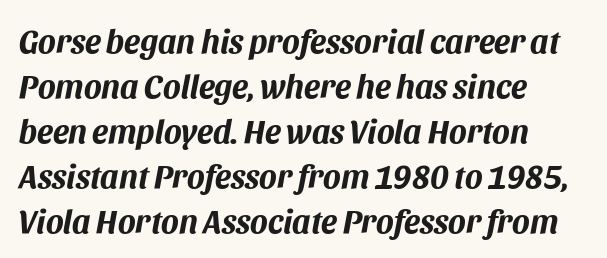
Heft: maximum for text — a bold. The text carries the slant typical of an italic or oblique font. Tracking here is standard; glyphs follow each other at the usual distance. Character widths vary here, with narrow letters taking less room than wide ones. Rows of type keep a routine distance in the vertical direction. The paragraph shown leans on its left margin.
